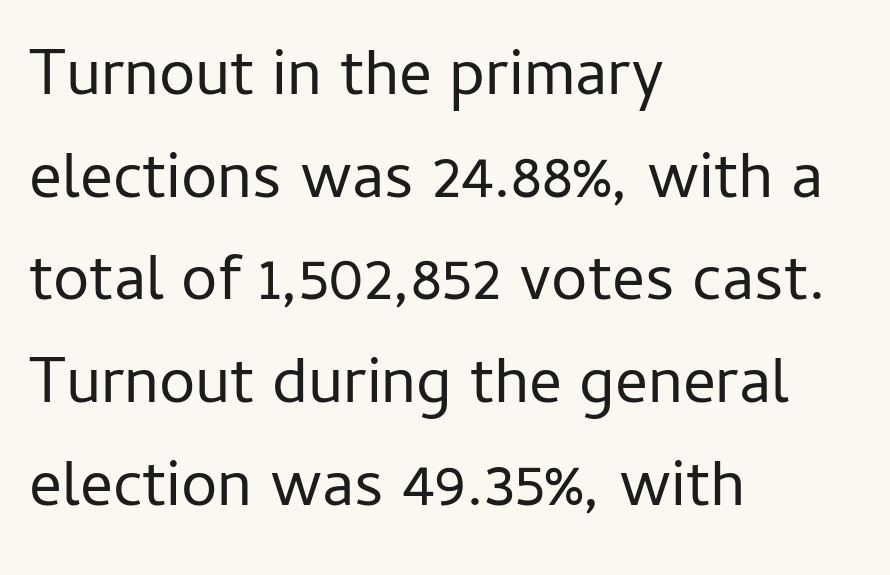
{"serif": "no", "italic": "no", "bold": "no", "weight": "regular", "width": "normal", "stroke_contrast": "low", "x_height": "medium", "monospaced": "no", "underline": "no", "align": "left", "line_spacing": "normal", "line_spacing_ratio": 1.58, "letter_spacing": "normal", "letter_spacing_em": 0.0, "glyph_px": 65}
